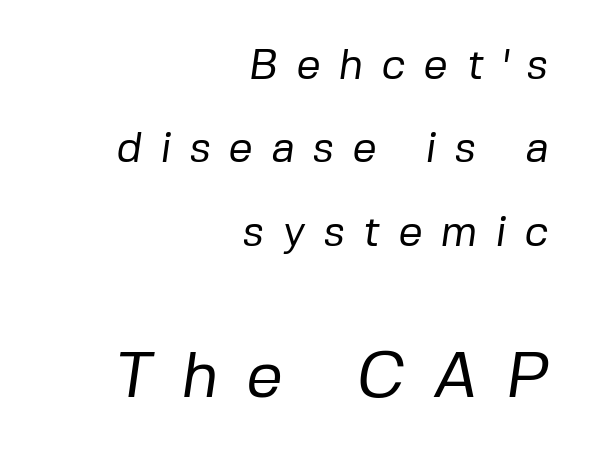
{"serif": "no", "bold": "no", "weight": "regular", "width": "normal", "stroke_contrast": "low", "x_height": "medium", "monospaced": "no", "underline": "no", "align": "right", "line_spacing": "loose", "line_spacing_ratio": 1.94, "letter_spacing": "wide", "letter_spacing_em": 0.42, "larger_block": "second", "size_ratio": 1.51, "glyph_px": 65}
